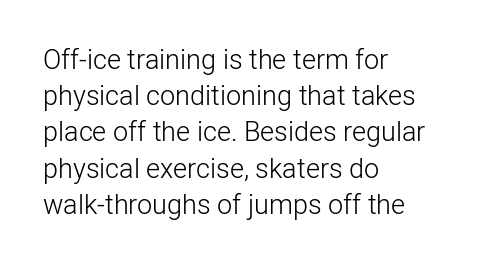
The image shows 27 px text type, upright; set left-aligned, normal line spacing (1.34x), normal letter spacing, not underlined.
